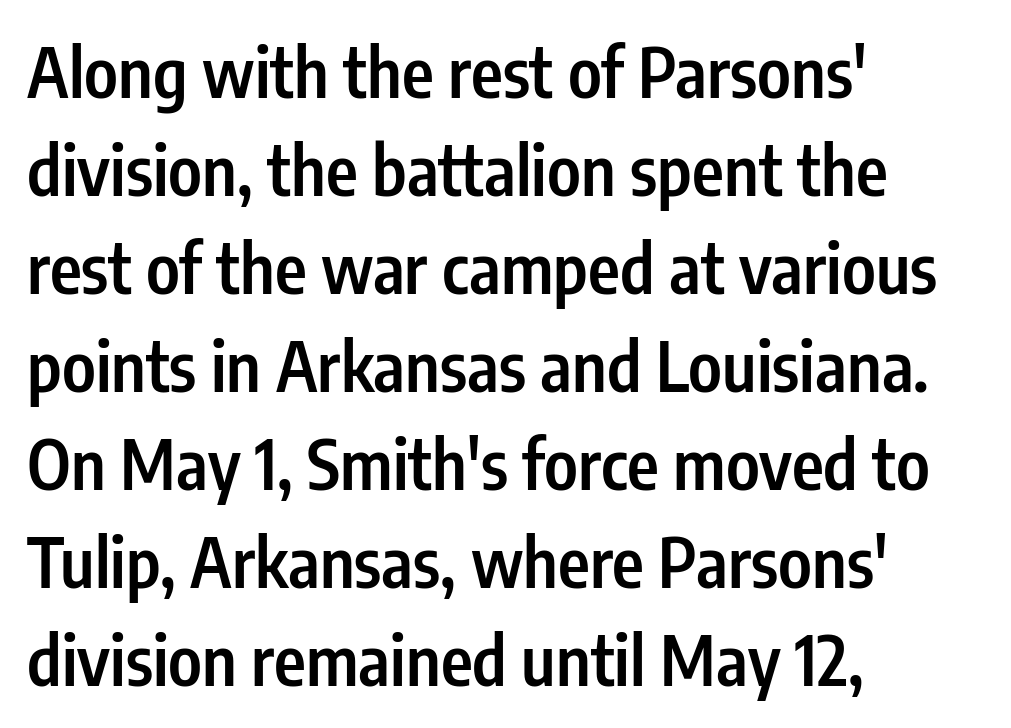
Q: Is the text bold? A: Semi-bold.
Q: Is the text italic (slanted)? A: No, it is upright.
Q: Is the typeface a serif or a sans-serif typeface? A: Sans-serif.
Q: Is the text underlined? A: No.
Q: How is the paragraph aligned? A: Left-aligned.
Q: Is the spacing between letters normal or unusually wide? A: Normal.
Q: Is the spacing between lines tight, normal or loose? A: Normal.
Q: Width (condensed, normal, or wide)? A: Condensed.
Q: Stroke contrast? A: Low.
Q: x-height? A: Medium.
Q: Monospaced? A: No.
